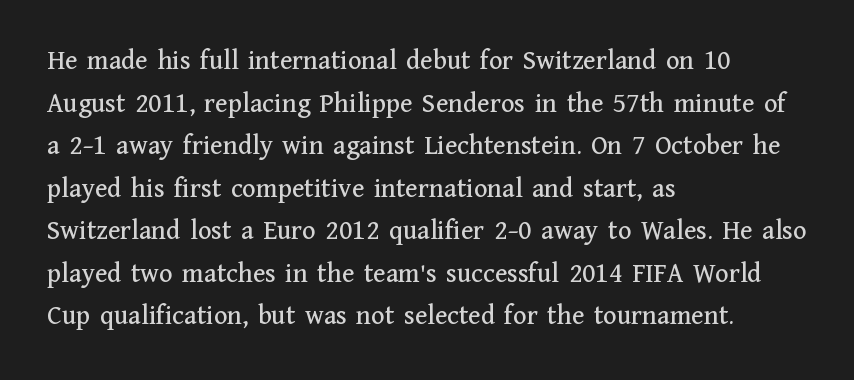
{"serif": "yes", "italic": "no", "width": "normal", "stroke_contrast": "medium", "x_height": "medium", "monospaced": "no", "underline": "no", "align": "left", "line_spacing": "normal", "line_spacing_ratio": 1.52, "letter_spacing": "normal", "letter_spacing_em": 0.0, "glyph_px": 28}
